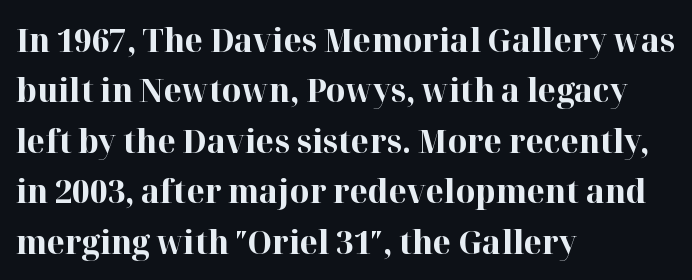
A clean baseline with only descenders dipping below it. Stroke terminals: seriffed. Pretty heavy lettering here — definitely bold. Line starts are locked; line ends wander.
